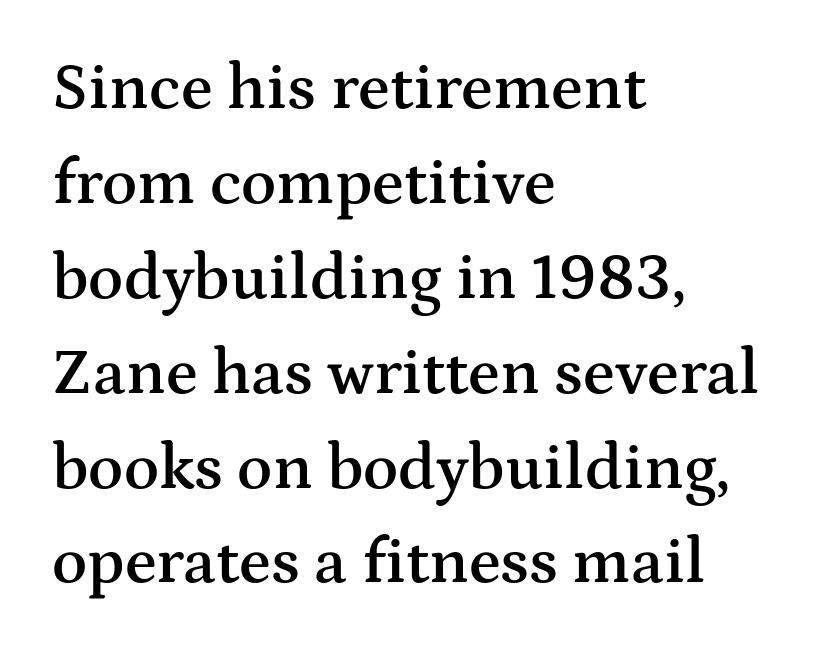
{"serif": "yes", "italic": "no", "bold": "semi", "weight": "semibold", "width": "wide", "stroke_contrast": "medium", "x_height": "medium", "monospaced": "no", "underline": "no", "align": "left", "line_spacing": "normal", "line_spacing_ratio": 1.46, "letter_spacing": "normal", "letter_spacing_em": 0.0, "glyph_px": 65}
